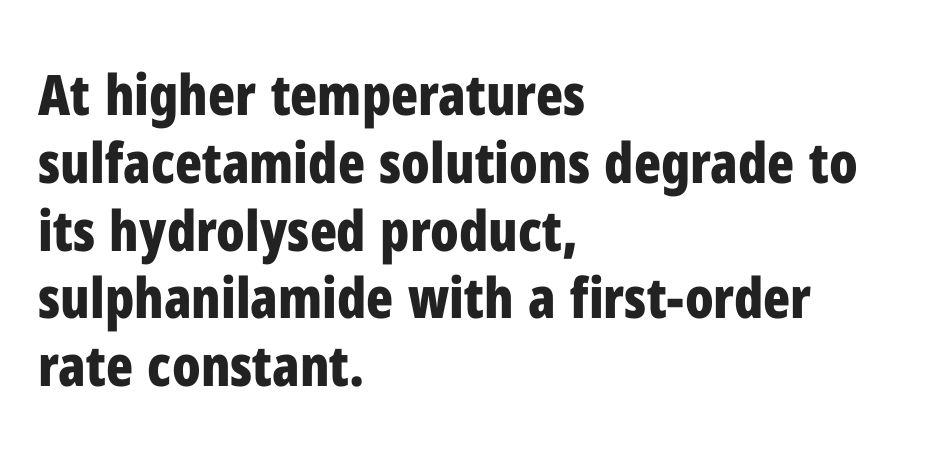
The image shows 56 px bold, condensed sans-serif type, upright; set left-aligned, line spacing 1.21x, normal letter spacing, not underlined; low stroke contrast and a medium x-height.
